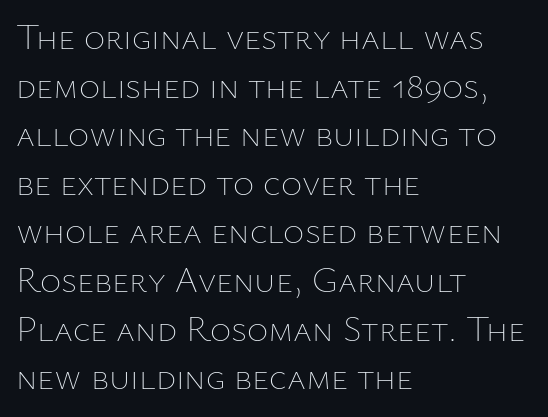
{"italic": "no", "bold": "no", "weight": "thin", "width": "normal", "stroke_contrast": "low", "x_height": "medium", "monospaced": "no", "underline": "no", "align": "left", "line_spacing": "normal", "line_spacing_ratio": 1.35, "letter_spacing": "normal", "letter_spacing_em": 0.0, "glyph_px": 36}
